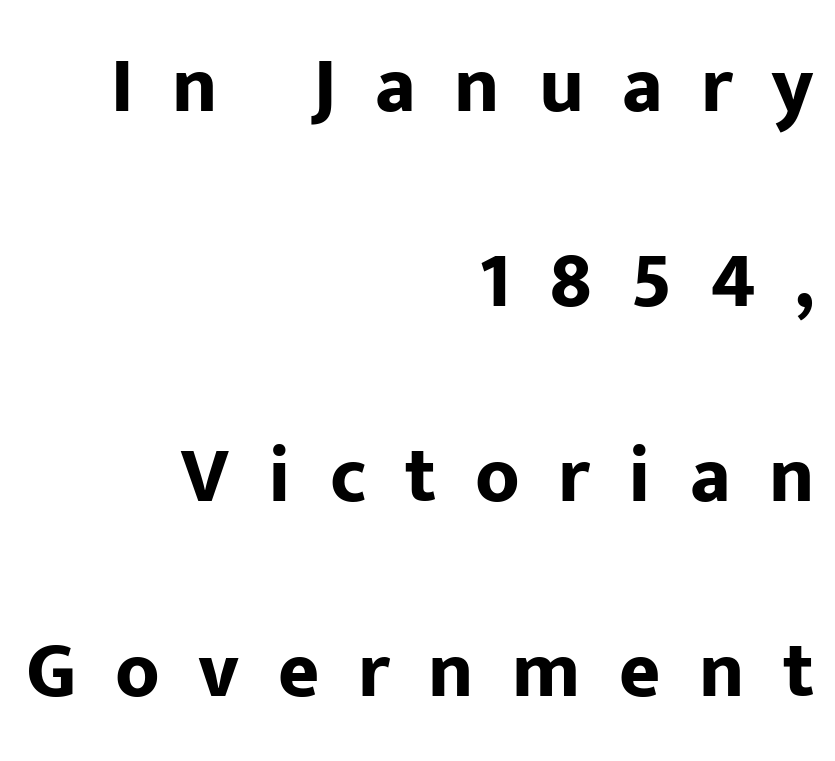
The image shows 79 px bold sans-serif type, upright; set right-aligned, loose line spacing (2.47x), unusually wide letter spacing (+0.49 em), not underlined; low stroke contrast and a medium x-height.
